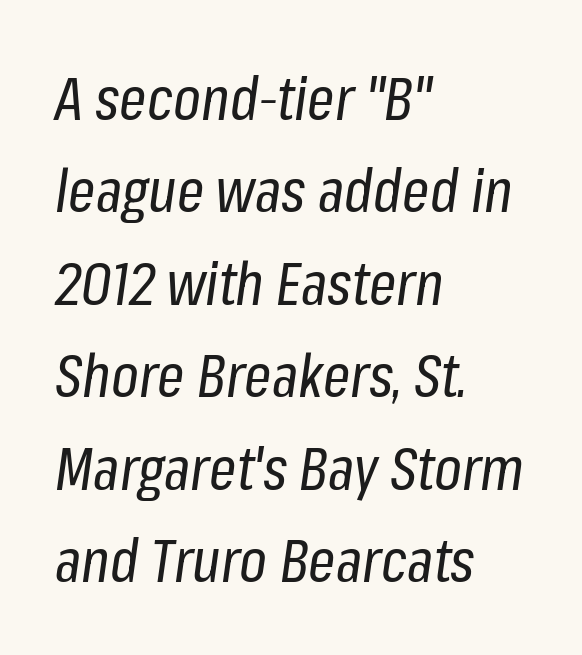
{"italic": "yes", "lean": "right", "slant_degrees": 8, "bold": "no", "weight": "regular", "width": "condensed", "stroke_contrast": "low", "x_height": "medium", "monospaced": "no", "underline": "no", "align": "left", "line_spacing": "normal", "line_spacing_ratio": 1.54, "letter_spacing": "normal", "letter_spacing_em": 0.0, "glyph_px": 60}
